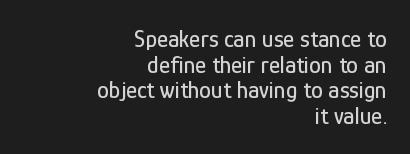
Nope, not italic — everything's standing straight. Is the letter spacing exaggerated? No — it looks like the ordinary default. Alignment: flush right. Successive baselines arrive quickly, one right under another. The space beneath each line is pristine and unruled.
